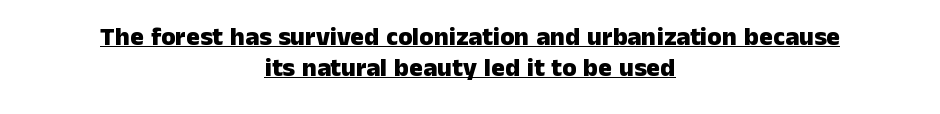
Beneath each row of characters lies a ruled line. Heft: maximum for text — a bold. Between one letter and the next there's only the usual sliver of space. Does the lettering tilt? It doesn't — this is upright.
